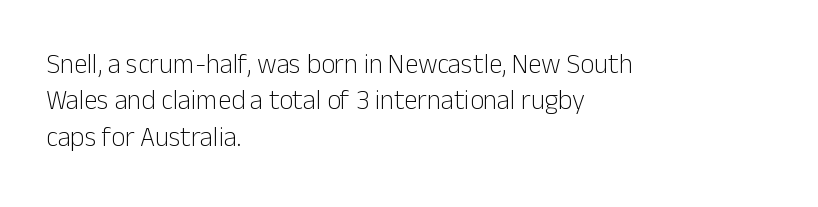
{"italic": "no", "bold": "no", "underline": "no", "align": "left", "line_spacing": "normal", "line_spacing_ratio": 1.35, "letter_spacing": "normal", "letter_spacing_em": 0.0, "glyph_px": 27}
